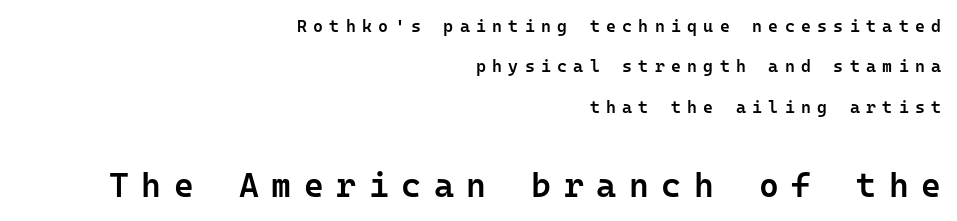
Q: Is the text bold? A: Semi-bold.
Q: Is the text italic (slanted)? A: No, it is upright.
Q: Is the typeface a serif or a sans-serif typeface? A: Sans-serif.
Q: Is the text underlined? A: No.
Q: How is the paragraph aligned? A: Right-aligned.
Q: Is the spacing between letters normal or unusually wide? A: Unusually wide.
Q: Is the spacing between lines tight, normal or loose? A: Loose.
Q: Which block of text is set in a larger size, the first (top) or the second (bottom)? A: The second (bottom) one.
Q: Width (condensed, normal, or wide)? A: Normal.
Q: Stroke contrast? A: Low.
Q: x-height? A: Medium.
Q: Monospaced? A: Yes.
